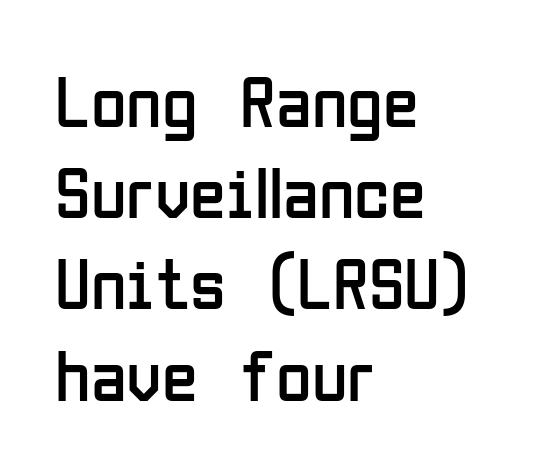
The image shows 73 px regular-weight, condensed sans-serif type, upright; set left-aligned, normal line spacing (1.25x), normal letter spacing, not underlined; low stroke contrast and a medium x-height.
